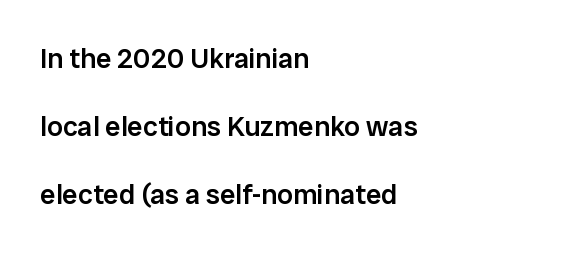
{"serif": "no", "italic": "no", "bold": "semi", "weight": "semibold", "width": "normal", "stroke_contrast": "low", "x_height": "medium", "monospaced": "no", "underline": "no", "align": "left", "line_spacing": "loose", "line_spacing_ratio": 2.42, "letter_spacing": "normal", "letter_spacing_em": 0.0, "glyph_px": 28}
